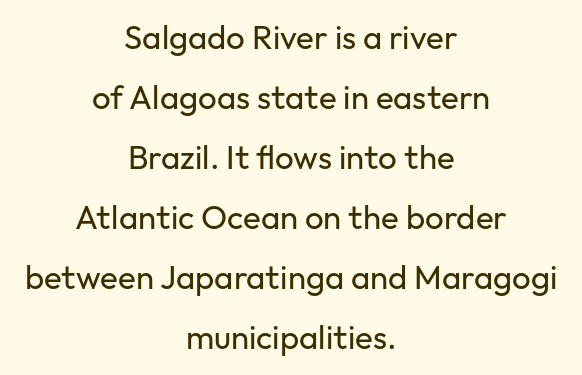
{"serif": "no", "italic": "no", "bold": "no", "weight": "regular", "width": "normal", "stroke_contrast": "low", "x_height": "medium", "monospaced": "no", "underline": "no", "align": "center", "line_spacing_ratio": 1.82, "letter_spacing": "normal", "letter_spacing_em": 0.0, "glyph_px": 33}
